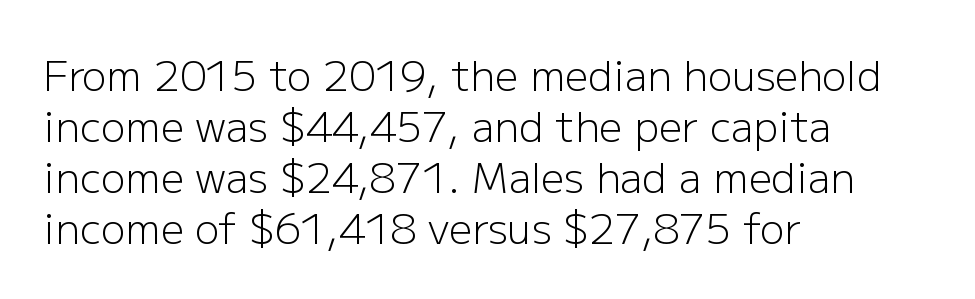
{"serif": "no", "italic": "no", "bold": "no", "weight": "light", "width": "normal", "stroke_contrast": "low", "x_height": "medium", "monospaced": "no", "underline": "no", "align": "left", "line_spacing_ratio": 1.24, "letter_spacing": "normal", "letter_spacing_em": 0.0, "glyph_px": 41}
